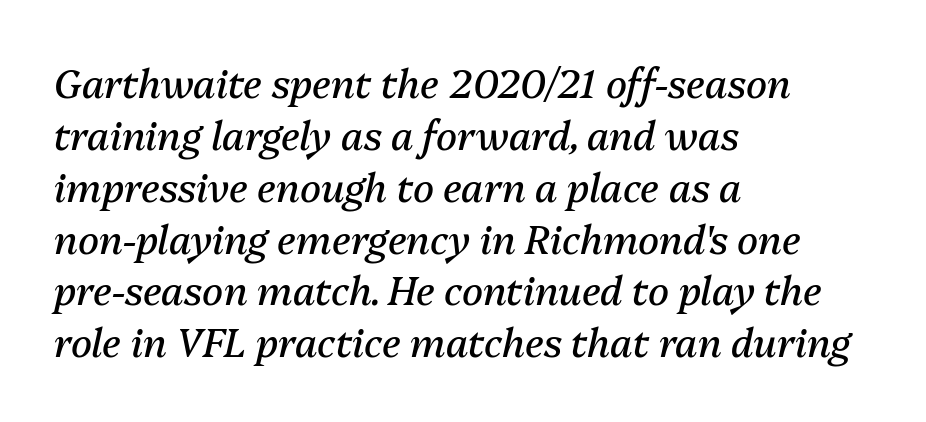
{"italic": "yes", "lean": "right", "slant_degrees": 13, "bold": "no", "weight": "regular", "width": "normal", "stroke_contrast": "medium", "x_height": "medium", "monospaced": "no", "underline": "no", "align": "left", "line_spacing": "normal", "line_spacing_ratio": 1.33, "letter_spacing": "normal", "letter_spacing_em": 0.0, "glyph_px": 39}
